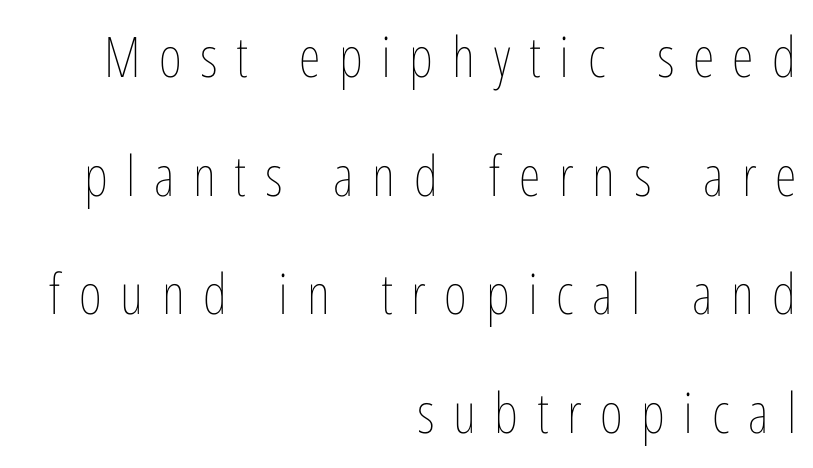
{"italic": "no", "bold": "no", "weight": "thin", "width": "condensed", "stroke_contrast": "low", "x_height": "medium", "monospaced": "no", "underline": "no", "align": "right", "line_spacing": "loose", "line_spacing_ratio": 2.12, "letter_spacing": "wide", "letter_spacing_em": 0.33, "glyph_px": 56}
